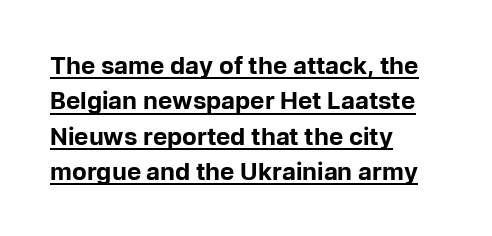
The image shows 24 px bold type, upright; set left-aligned, normal line spacing (1.47x), normal letter spacing, underlined.
